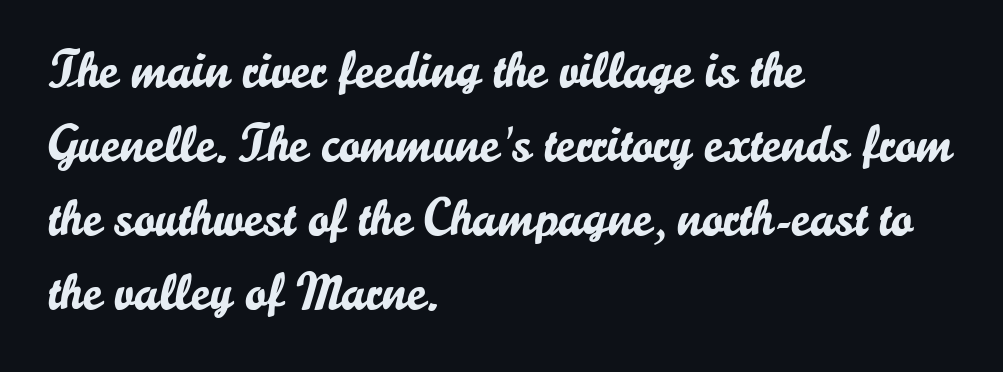
Q: Is the text italic (slanted)? A: Yes.
Q: Is the typeface a serif or a sans-serif typeface? A: Sans-serif.
Q: Is the text underlined? A: No.
Q: How is the paragraph aligned? A: Left-aligned.
Q: Is the spacing between letters normal or unusually wide? A: Normal.
Q: Is the spacing between lines tight, normal or loose? A: Normal.
Q: Width (condensed, normal, or wide)? A: Normal.
Q: Stroke contrast? A: Low.
Q: x-height? A: Small.
Q: Monospaced? A: No.
